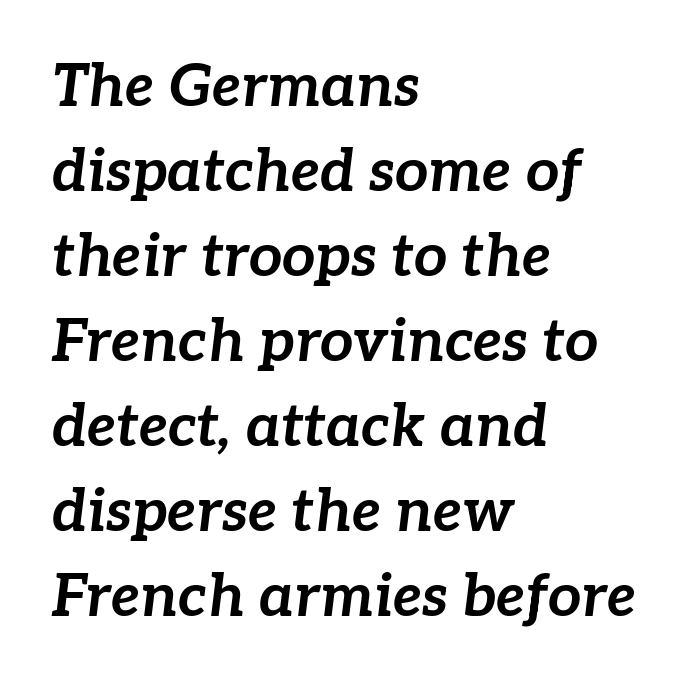
The image shows 59 px bold type, italic (leaning right); set left-aligned, normal line spacing (1.44x), normal letter spacing, not underlined; low stroke contrast and a medium x-height.
